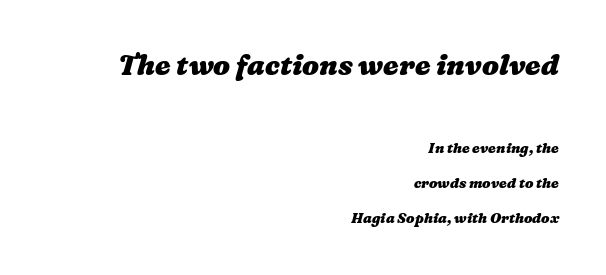
The image shows 28 px heavy, wide type; set right-aligned, loose line spacing (2.5x), normal letter spacing, not underlined; the first (top) block is 2.0x larger; medium stroke contrast and a medium x-height.
